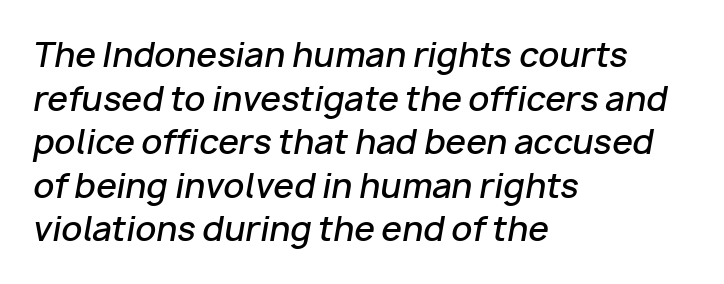
Think of a printed novel: that variable character pitch is what you see here. The face used here has a pronounced slope to its letters. Every letter is mildly thick-stroked: semibold rather than bold. Underline: absent.
